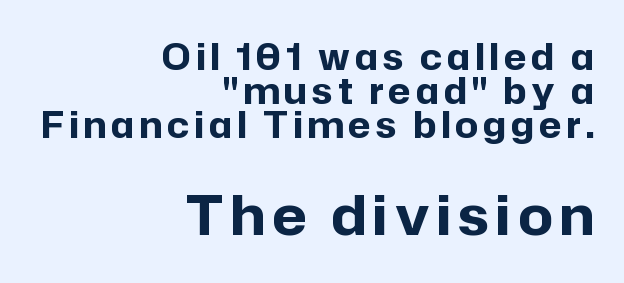
The image shows 54 px bold sans-serif type, upright; set right-aligned, tight line spacing (0.95x), not underlined; the second (bottom) block is 1.5x larger; low stroke contrast and a medium x-height.
